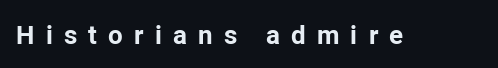
Q: Is the text bold? A: Yes.
Q: Is the text italic (slanted)? A: No, it is upright.
Q: Is the text underlined? A: No.
Q: Is the spacing between letters normal or unusually wide? A: Unusually wide.
